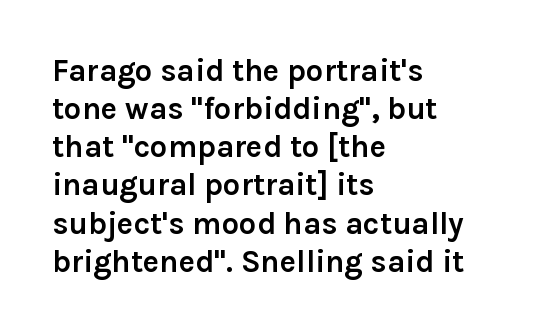
The letters are bold, with thick, heavy strokes. Characters remain perfectly vertical along every line. Caption: standard tracking, unaltered. This sample has the flowing, uneven cadence of proportional lettering. A bare baseline throughout the passage.
